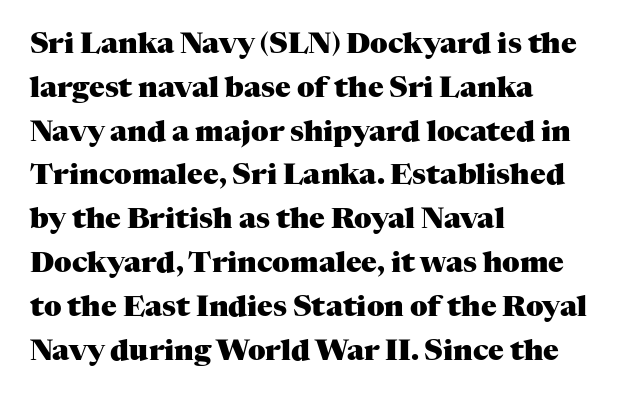
The image shows 29 px heavy serif type, upright; set left-aligned, normal line spacing (1.51x), normal letter spacing, not underlined; medium stroke contrast and a medium x-height.
